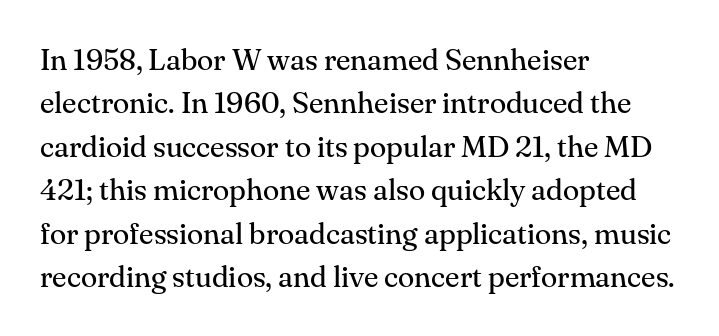
Caption: multi-line text, flush left, ragged right. No letter is thick-stroked: the sample isn't bold. Ascenders rise straight up at ninety degrees. The designer went with a serif here, giving each stem small feet. The letters advance in unequal steps, a hallmark of proportional type. Just letters on the line, the space beneath them empty.
